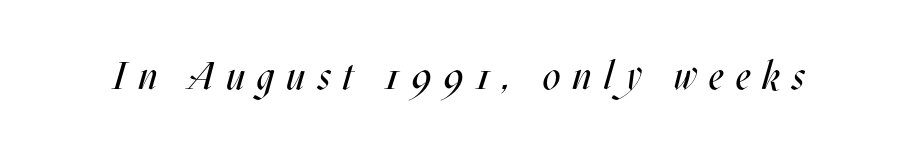
Underline: absent. Looking at the ascenders, they clearly lean. Note the varied advance widths — an 'i' is clearly narrower than an 'm'. Compared with typical body copy, the letter spacing here is much looser. No extra ink here — the face is not bold.
